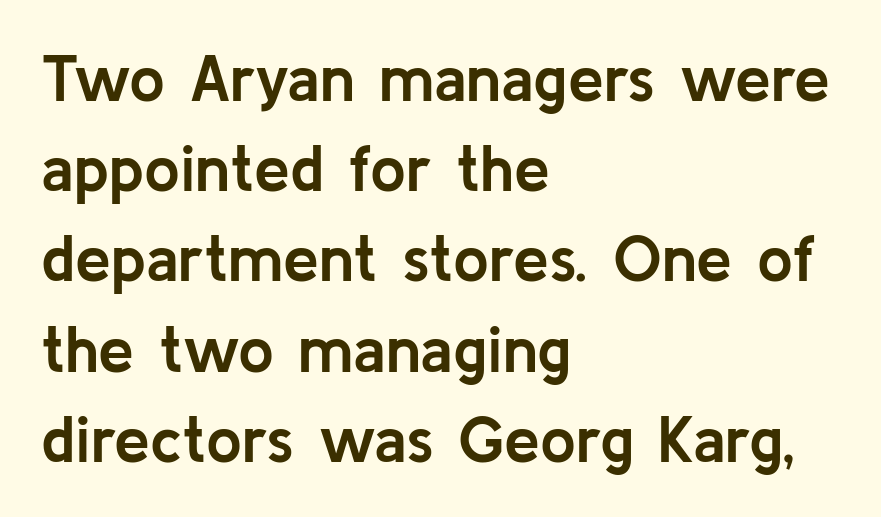
{"serif": "no", "italic": "no", "bold": "yes", "weight": "semibold", "width": "normal", "stroke_contrast": "low", "x_height": "medium", "monospaced": "no", "underline": "no", "align": "left", "line_spacing": "normal", "line_spacing_ratio": 1.41, "letter_spacing": "normal", "letter_spacing_em": 0.0, "glyph_px": 64}
